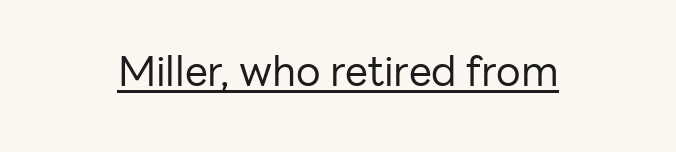
{"serif": "no", "italic": "no", "bold": "no", "weight": "regular", "width": "normal", "stroke_contrast": "low", "x_height": "medium", "monospaced": "no", "underline": "yes", "letter_spacing": "normal", "letter_spacing_em": 0.0, "glyph_px": 41}
